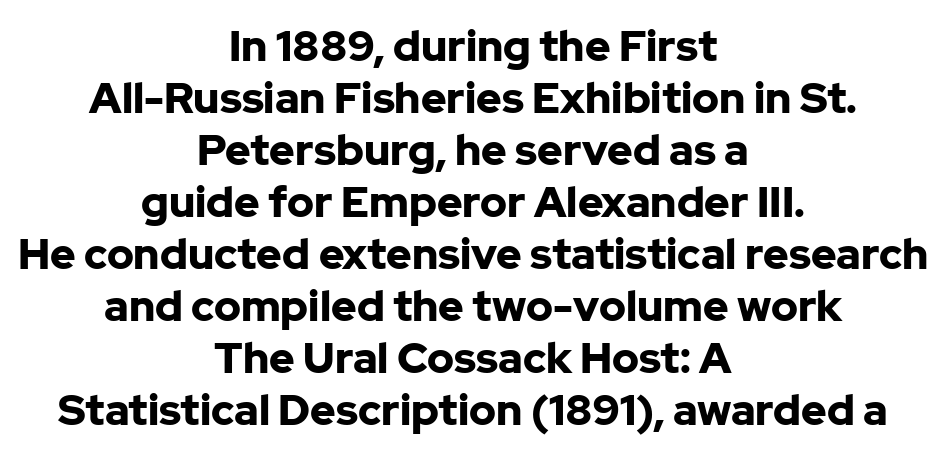
Short note: letters normally spaced. What kind of face is this? One without serifs — a sans. Is this a fixed-width face? No — the glyphs have proportional, varying widths. Short and long lines alike share a common midpoint. Glance below the letters and you will spot only blank space.
